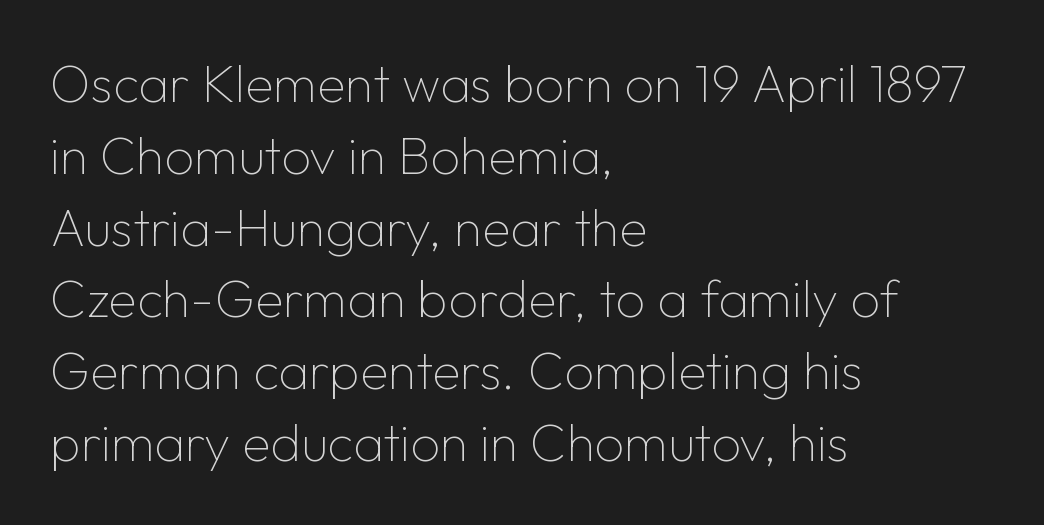
Q: Is the text bold? A: No.
Q: Is the text italic (slanted)? A: No, it is upright.
Q: Is the typeface a serif or a sans-serif typeface? A: Sans-serif.
Q: Is the text underlined? A: No.
Q: How is the paragraph aligned? A: Left-aligned.
Q: Is the spacing between letters normal or unusually wide? A: Normal.
Q: Is the spacing between lines tight, normal or loose? A: Normal.
Q: Width (condensed, normal, or wide)? A: Normal.
Q: Stroke contrast? A: Low.
Q: x-height? A: Medium.
Q: Monospaced? A: No.
